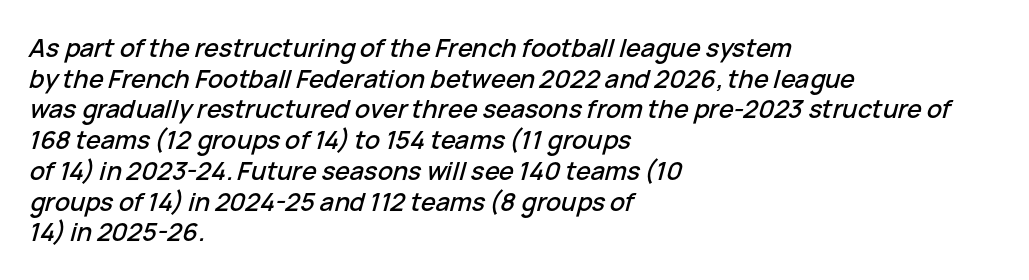
Left-aligned paragraph, ragged on the right. These lines keep a tight, regular rhythm from letter to letter. A typesetter would mark this as italic. The string is rendered with underlining switched off.
